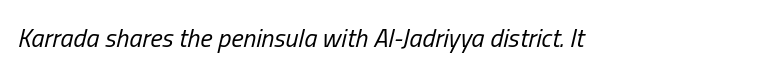
{"italic": "yes", "lean": "right", "slant_degrees": 13, "bold": "no", "underline": "no", "letter_spacing": "normal", "letter_spacing_em": 0.0, "glyph_px": 26}
